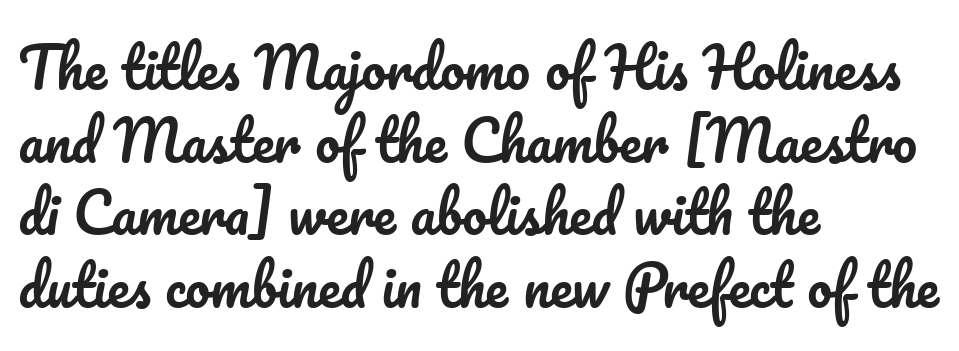
Q: Is the text italic (slanted)? A: Yes.
Q: Is the text underlined? A: No.
Q: How is the paragraph aligned? A: Left-aligned.
Q: Is the spacing between letters normal or unusually wide? A: Normal.
Q: Is the spacing between lines tight, normal or loose? A: Normal.
Q: Width (condensed, normal, or wide)? A: Normal.
Q: Stroke contrast? A: Low.
Q: x-height? A: Small.
Q: Monospaced? A: No.
